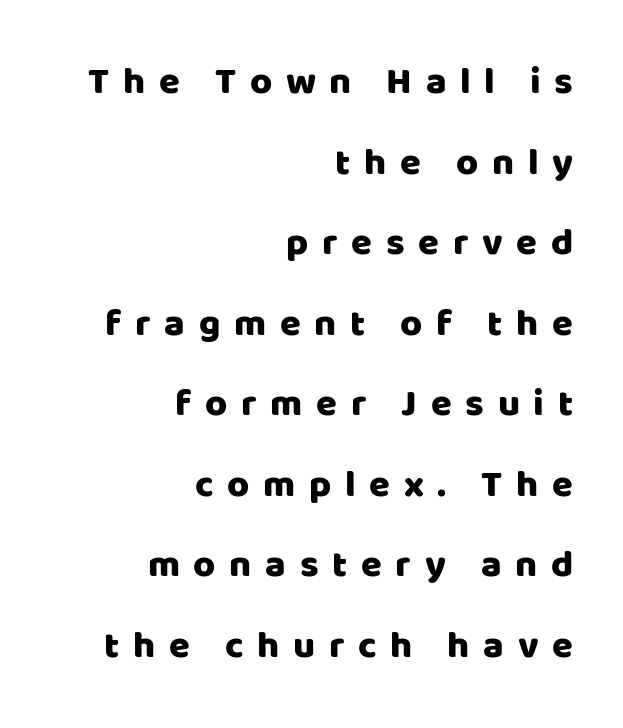
The image shows 38 px sans-serif type, upright; set right-aligned, loose line spacing (2.12x), unusually wide letter spacing (+0.36 em), not underlined; low stroke contrast and a large x-height.
